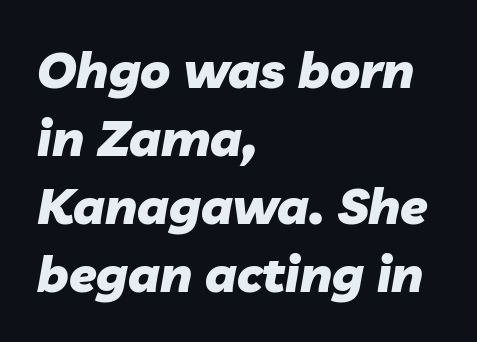
The image shows 50 px heavy type, italic (leaning right); set left-aligned, normal line spacing (1.36x), normal letter spacing, not underlined; low stroke contrast and a medium x-height.
